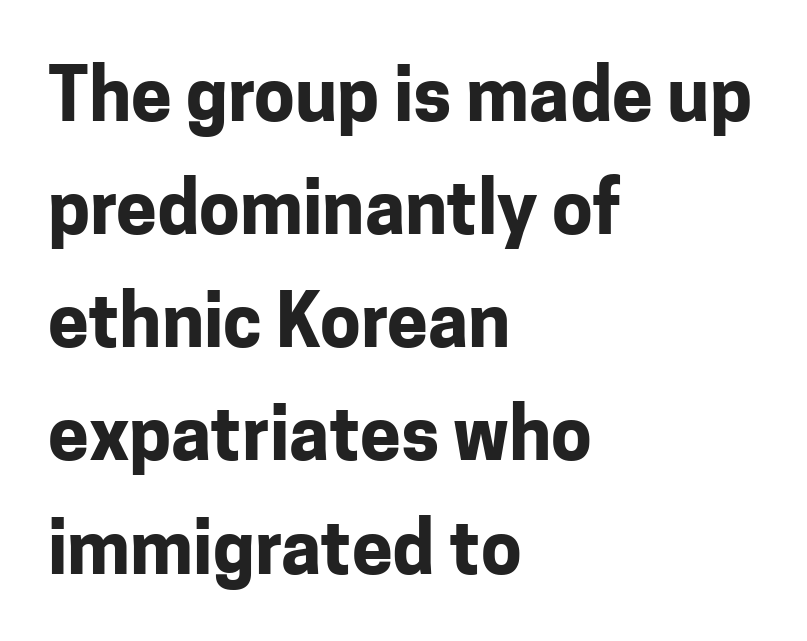
{"serif": "no", "italic": "no", "bold": "yes", "weight": "bold", "width": "normal", "stroke_contrast": "low", "x_height": "medium", "monospaced": "no", "underline": "no", "align": "left", "line_spacing": "normal", "line_spacing_ratio": 1.55, "letter_spacing": "normal", "letter_spacing_em": 0.0, "glyph_px": 73}
